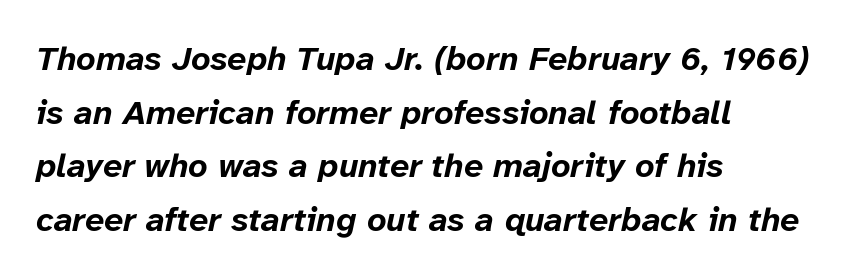
Q: Is the text bold? A: Yes.
Q: Is the text italic (slanted)? A: Yes, it leans right by about 12 degrees.
Q: Is the text underlined? A: No.
Q: How is the paragraph aligned? A: Left-aligned.
Q: Is the spacing between letters normal or unusually wide? A: Normal.
Q: Is the spacing between lines tight, normal or loose? A: Normal.
Q: Width (condensed, normal, or wide)? A: Normal.
Q: Stroke contrast? A: Low.
Q: x-height? A: Medium.
Q: Monospaced? A: No.
